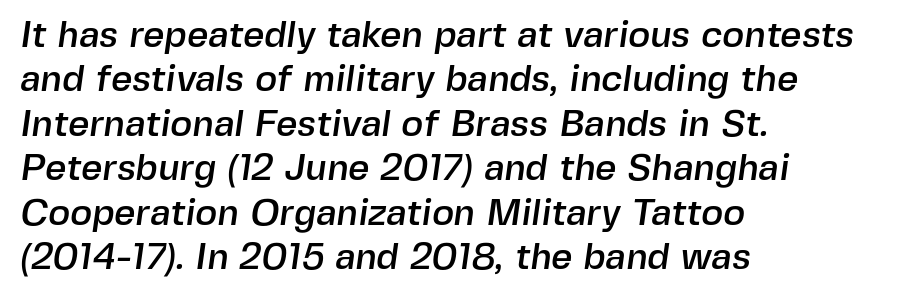
The typesetter chose a ragged-right arrangement here. Spacing verdict: proportional, widths tailored to each character. The line texture is even and compact thanks to regular tracking. Note: no serifs on the glyphs. Clear beneath every line of the passage.
